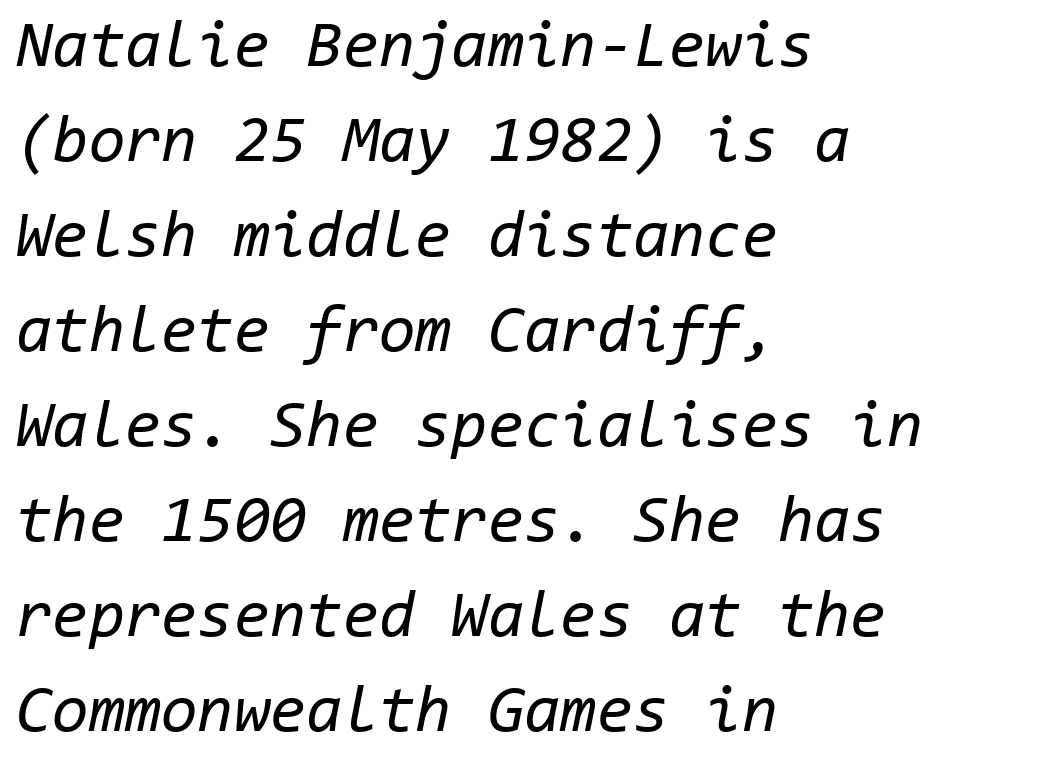
Whoever set this chose a conventional vertical rhythm. A typesetter would call this monospace, since all characters share one set width. Is the stroke heavy? The answer is a plain regular-or-lighter. An italicized treatment has been applied to the whole sample.
